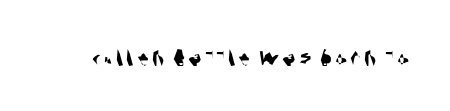
The passage shown is not underscored anywhere. The type family on display is of the sans-serif kind. Note the varied advance widths — an 'i' is clearly narrower than an 'm'.
